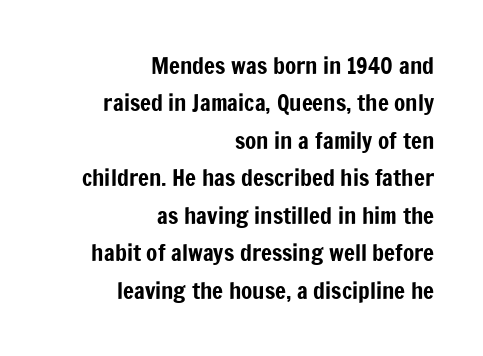
{"italic": "no", "underline": "no", "align": "right", "line_spacing": "normal", "line_spacing_ratio": 1.63, "letter_spacing": "normal", "letter_spacing_em": 0.0, "glyph_px": 23}
